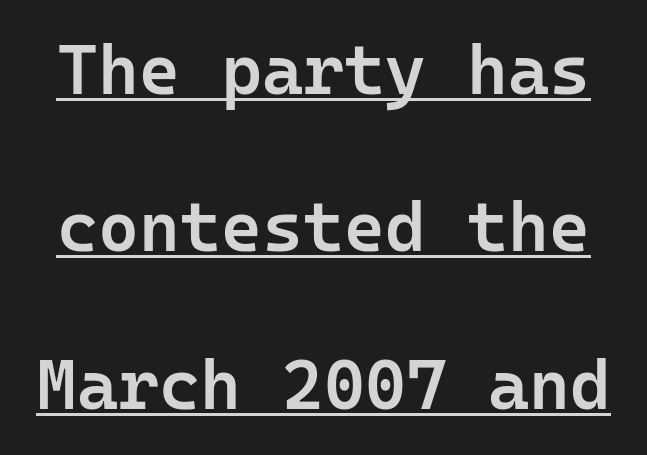
The image shows 70 px semibold sans-serif type, upright, monospaced; set loose line spacing (2.25x), normal letter spacing, underlined; low stroke contrast and a medium x-height.
